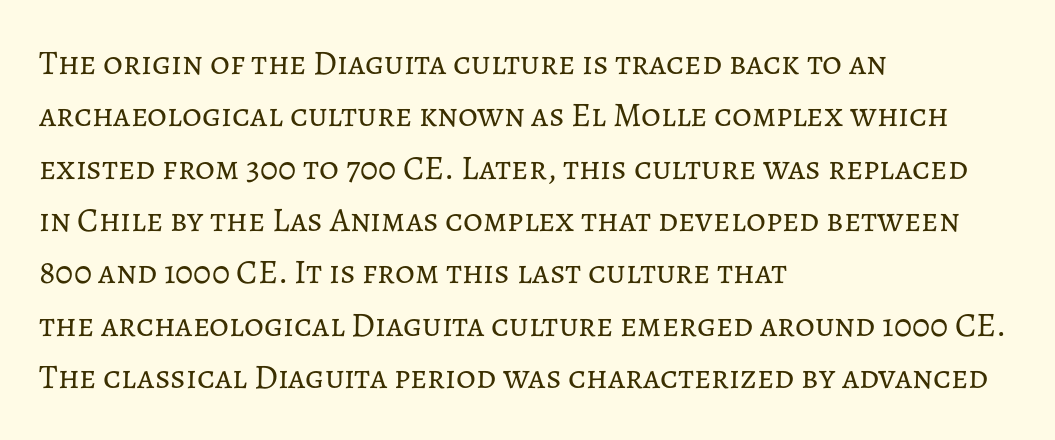
{"italic": "no", "bold": "no", "weight": "regular", "width": "normal", "stroke_contrast": "low", "x_height": "medium", "monospaced": "no", "underline": "no", "align": "left", "line_spacing": "normal", "line_spacing_ratio": 1.54, "letter_spacing": "normal", "letter_spacing_em": 0.0, "glyph_px": 34}
